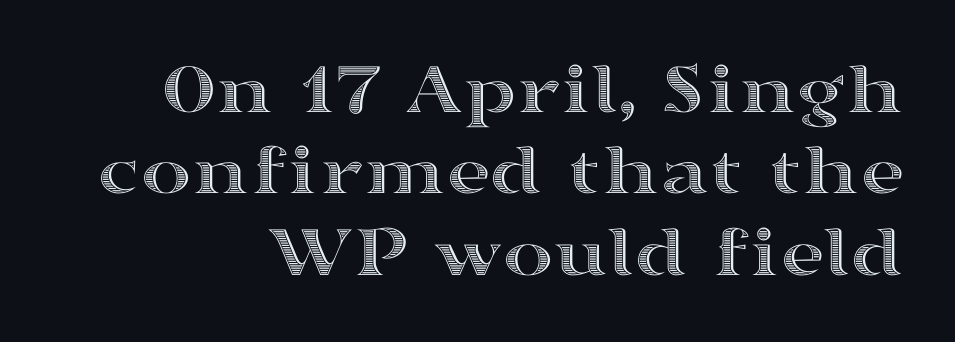
Q: Is the text italic (slanted)? A: No, it is upright.
Q: Is the text underlined? A: No.
Q: How is the paragraph aligned? A: Right-aligned.
Q: Is the spacing between letters normal or unusually wide? A: Normal.
Q: Is the spacing between lines tight, normal or loose? A: Tight.
Q: Width (condensed, normal, or wide)? A: Wide.
Q: x-height? A: Medium.
Q: Monospaced? A: No.
